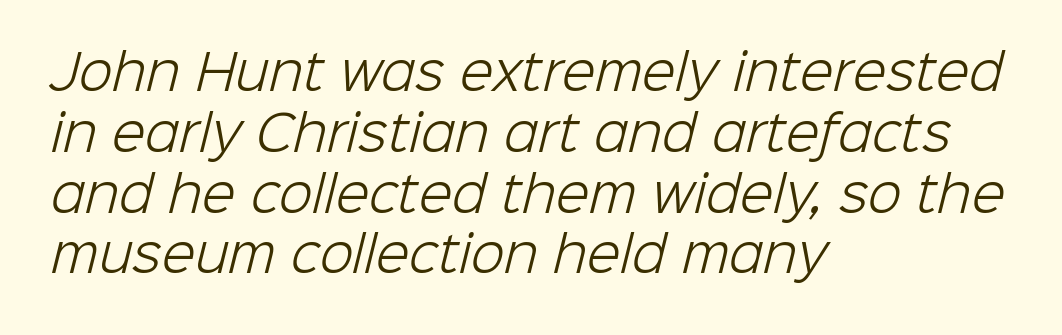
Caption: standard tracking, unaltered. Each letter's strokes conclude bluntly, with no projecting serifs. Just letters on the line, the space beneath them empty. This sample has the flowing, uneven cadence of proportional lettering.
